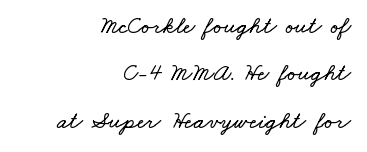
Q: Is the text underlined? A: No.
Q: How is the paragraph aligned? A: Right-aligned.
Q: Is the spacing between letters normal or unusually wide? A: Normal.
Q: Is the spacing between lines tight, normal or loose? A: Loose.
